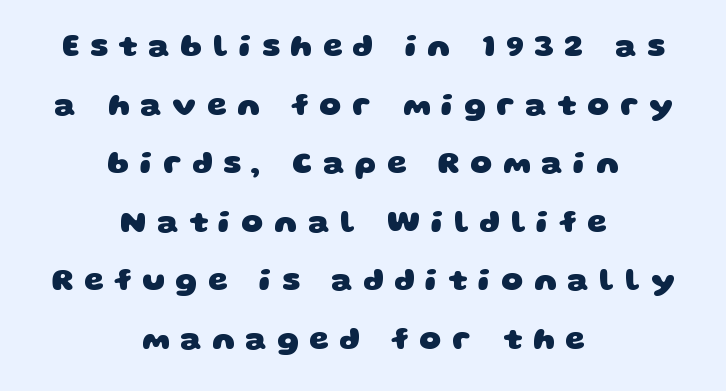
Q: Is the text bold? A: Yes.
Q: Is the typeface a serif or a sans-serif typeface? A: Sans-serif.
Q: Is the text underlined? A: No.
Q: How is the paragraph aligned? A: Centered.
Q: Is the spacing between letters normal or unusually wide? A: Unusually wide.
Q: Width (condensed, normal, or wide)? A: Wide.
Q: Stroke contrast? A: Low.
Q: x-height? A: Large.
Q: Monospaced? A: No.
